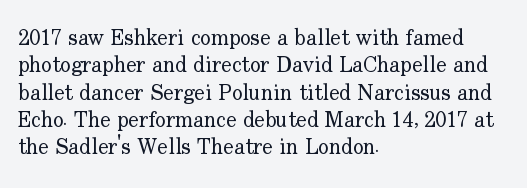
The image shows 22 px text type, upright; set left-aligned, line spacing 1.24x, normal letter spacing, not underlined.
